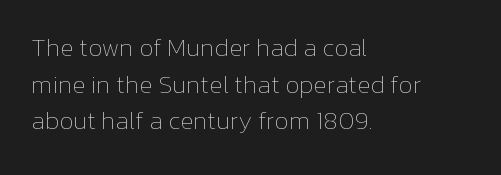
Weight: in the light-to-regular range. In CSS terms this would be text-align: left. The letters stand straight up with perfectly vertical stems. Each new line begins a customary step beneath the previous one. Characters follow at the spacing the type designer built in.
